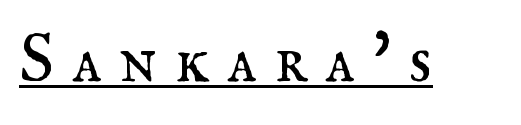
Q: Is the text bold? A: No.
Q: Is the text italic (slanted)? A: No, it is upright.
Q: Is the typeface a serif or a sans-serif typeface? A: Serif.
Q: Is the text underlined? A: Yes.
Q: Is the spacing between letters normal or unusually wide? A: Unusually wide.
Q: Width (condensed, normal, or wide)? A: Normal.
Q: Stroke contrast? A: Medium.
Q: x-height? A: Small.
Q: Monospaced? A: No.
